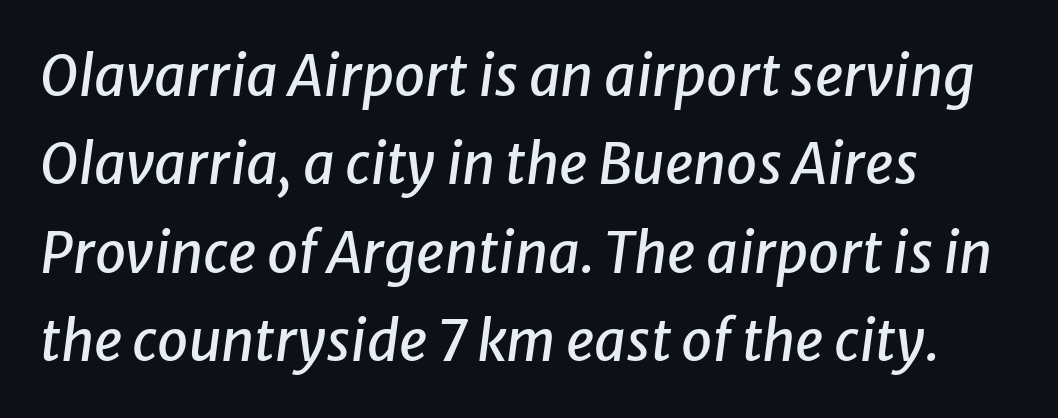
The image shows 56 px text type, italic (leaning right); set left-aligned, normal line spacing (1.58x), normal letter spacing, not underlined; low stroke contrast and a medium x-height.
